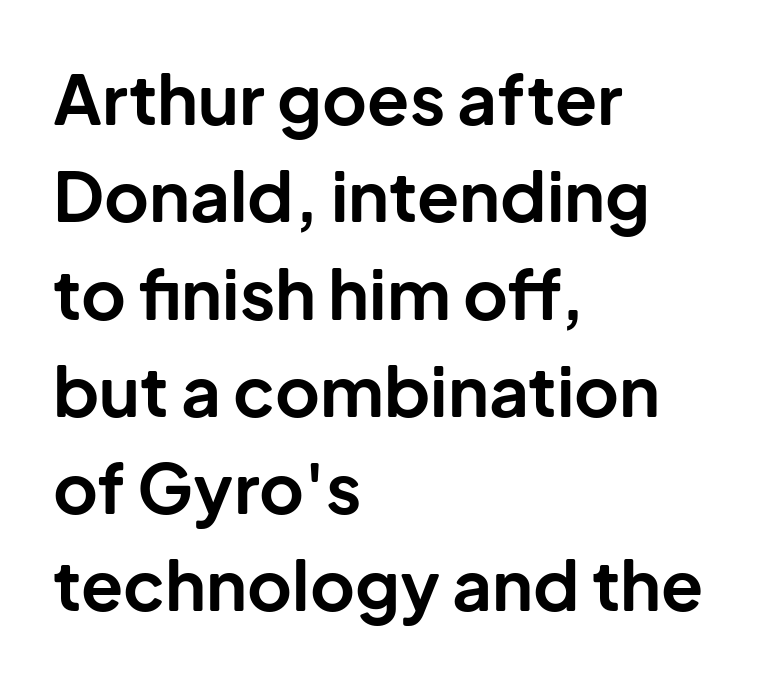
Q: Is the text bold? A: Yes.
Q: Is the text italic (slanted)? A: No, it is upright.
Q: Is the typeface a serif or a sans-serif typeface? A: Sans-serif.
Q: Is the text underlined? A: No.
Q: How is the paragraph aligned? A: Left-aligned.
Q: Is the spacing between letters normal or unusually wide? A: Normal.
Q: Is the spacing between lines tight, normal or loose? A: Normal.
Q: Width (condensed, normal, or wide)? A: Normal.
Q: Stroke contrast? A: Low.
Q: x-height? A: Medium.
Q: Monospaced? A: No.
